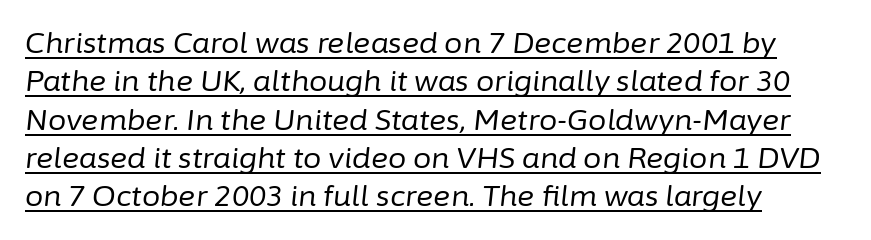
{"italic": "yes", "lean": "right", "slant_degrees": 6, "bold": "no", "weight": "regular", "width": "normal", "stroke_contrast": "low", "x_height": "medium", "monospaced": "no", "underline": "yes", "align": "left", "line_spacing": "normal", "line_spacing_ratio": 1.32, "letter_spacing": "normal", "letter_spacing_em": 0.0, "glyph_px": 29}
